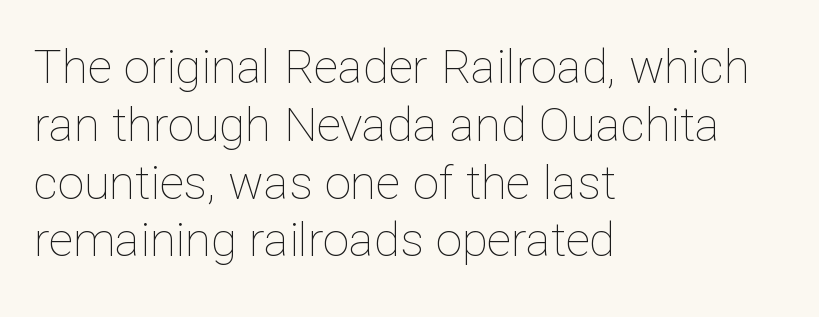
{"italic": "no", "bold": "no", "weight": "thin", "width": "normal", "stroke_contrast": "low", "x_height": "medium", "monospaced": "no", "underline": "no", "align": "left", "line_spacing_ratio": 1.23, "letter_spacing": "normal", "letter_spacing_em": 0.0, "glyph_px": 47}
